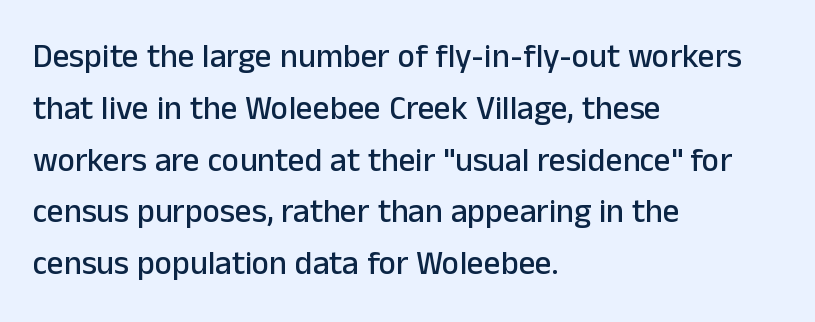
The foot of each line stays bare and open. The type sits square on the baseline with zero lean. The lines are quadded left. The rendering keeps characters at their native spacing. Regarding serifs, this sample does without them.
